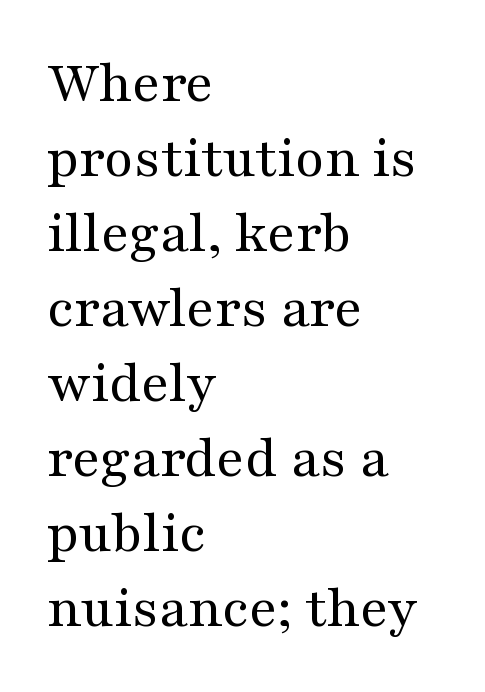
The image shows 60 px regular-weight, wide serif type, upright; set left-aligned, normal line spacing (1.25x), normal letter spacing, not underlined; medium stroke contrast and a medium x-height.
